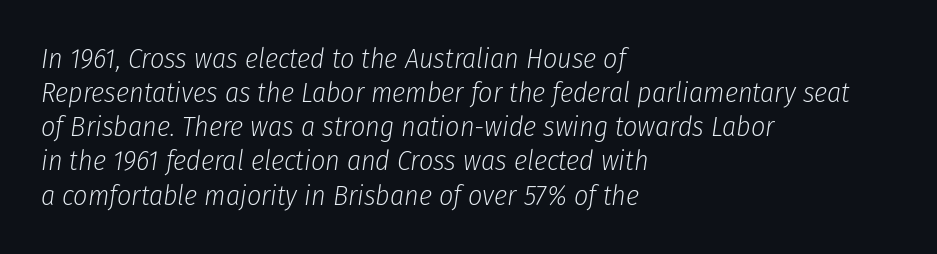
Think standard paragraph weight, or any step lighter than that. The string is rendered with underlining switched off. In CSS terms this would be text-align: left. The passage shown is typed in a proportional face where columns would drift. The tracking reads as untouched default to a designer's eye. An italicized treatment has been applied to the whole sample.
